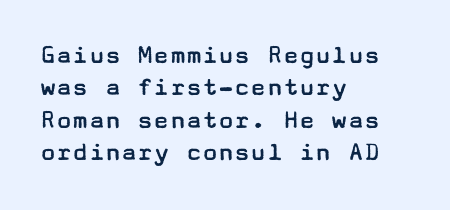
Q: Is the text bold? A: No.
Q: Is the text italic (slanted)? A: No, it is upright.
Q: Is the text underlined? A: No.
Q: How is the paragraph aligned? A: Left-aligned.
Q: Is the spacing between letters normal or unusually wide? A: Normal.
